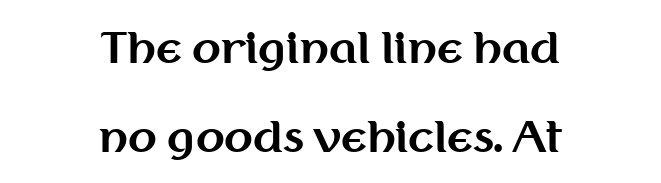
{"serif": "no", "italic": "no", "bold": "yes", "weight": "bold", "width": "normal", "stroke_contrast": "medium", "x_height": "medium", "monospaced": "no", "underline": "no", "align": "center", "line_spacing": "loose", "line_spacing_ratio": 2.11, "letter_spacing": "normal", "letter_spacing_em": 0.0, "glyph_px": 42}
